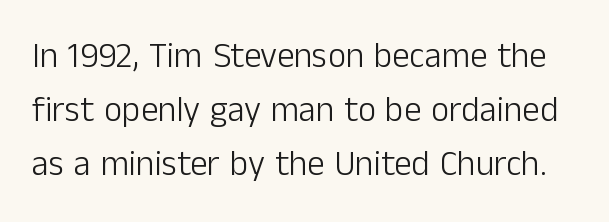
{"serif": "no", "italic": "no", "bold": "no", "weight": "light", "width": "normal", "stroke_contrast": "low", "x_height": "medium", "monospaced": "no", "underline": "no", "line_spacing": "normal", "line_spacing_ratio": 1.54, "letter_spacing": "normal", "letter_spacing_em": 0.0, "glyph_px": 35}
